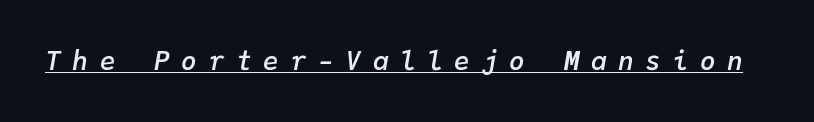
The passage shown is underscored from start to finish. The letters are slanted; this is an italic face. Does extra space separate the letters? Yes, quite a lot of it. Does the weight exceed regular? Yes, but only to semibold.
